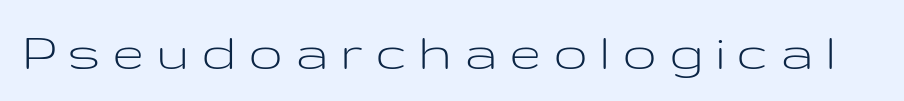
{"serif": "no", "italic": "no", "bold": "no", "weight": "light", "width": "wide", "stroke_contrast": "low", "x_height": "medium", "monospaced": "no", "underline": "no", "letter_spacing": "wide", "letter_spacing_em": 0.2, "glyph_px": 58}
